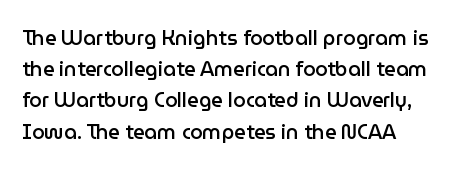
The passage shown stacks its lines at a standard gap. No word sits above an underline. The sample has been set in demibold, a notch under bold. This rendering leaves character spacing at its baseline value.
